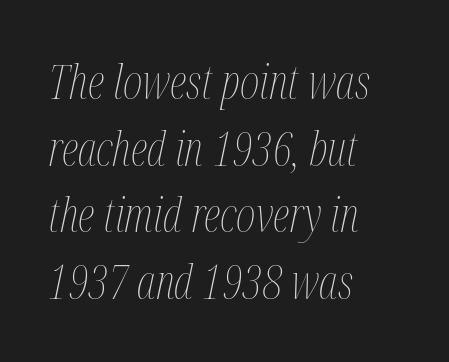
Slanted lettering throughout. Whoever set this chose a conventional vertical rhythm. Stroke thickness stays within the range of a standard reading face or lighter. Bare-footed words on every line. Is this a fixed-width face? No — the glyphs have proportional, varying widths.
